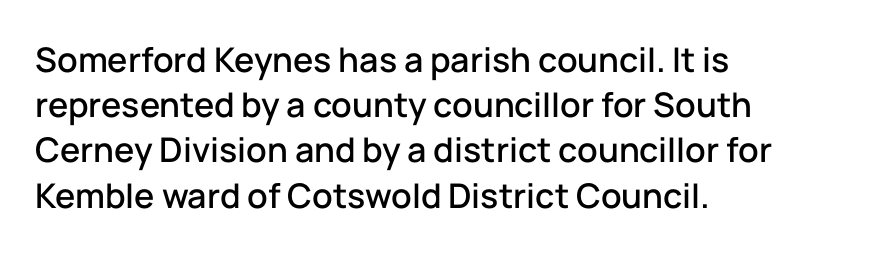
It's the straight-up-and-down kind of type. The letters advance in unequal steps, a hallmark of proportional type. In terms of letterspacing, this is plain default setting. A bare baseline throughout the passage.
